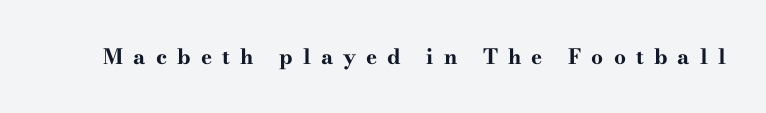
The image shows 21 px bold type, upright; set unusually wide letter spacing (+0.48 em), not underlined.
